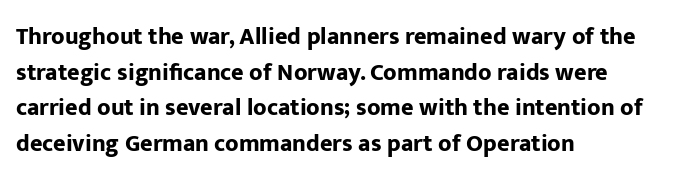
Q: Is the text bold? A: Yes.
Q: Is the text italic (slanted)? A: No, it is upright.
Q: Is the text underlined? A: No.
Q: How is the paragraph aligned? A: Left-aligned.
Q: Is the spacing between letters normal or unusually wide? A: Normal.
Q: Is the spacing between lines tight, normal or loose? A: Normal.
